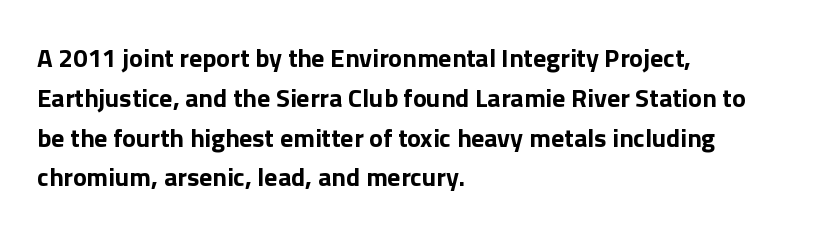
{"italic": "no", "bold": "yes", "underline": "no", "align": "left", "line_spacing": "normal", "line_spacing_ratio": 1.53, "letter_spacing": "normal", "letter_spacing_em": 0.0, "glyph_px": 26}
